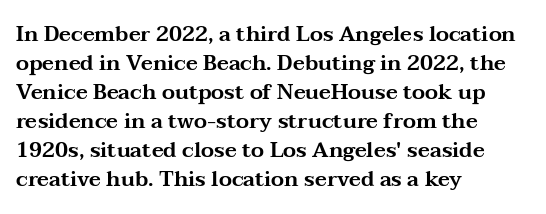
Does the leading feel generous? No, just average. Nobody touched the tracking dial on this one. This is the regular roman posture of the typeface. Visually the block forms a straight wall on the left and a jagged coastline on the right.
